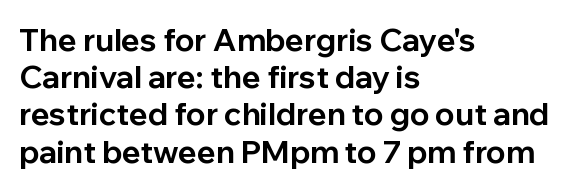
The image shows 31 px bold sans-serif type, upright; set left-aligned, line spacing 1.2x, normal letter spacing, not underlined; low stroke contrast and a medium x-height.
